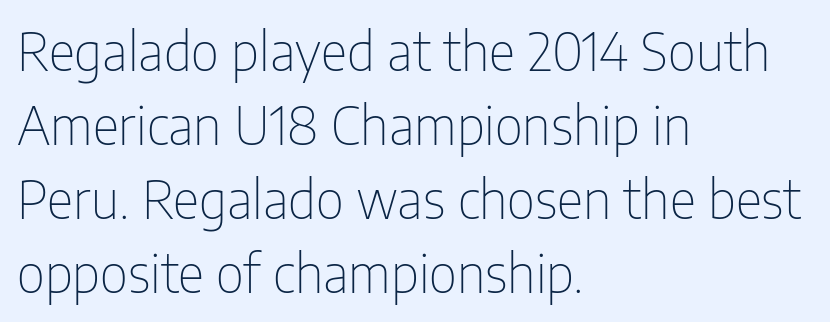
Q: Is the text bold? A: No.
Q: Is the text italic (slanted)? A: No, it is upright.
Q: Is the typeface a serif or a sans-serif typeface? A: Sans-serif.
Q: Is the text underlined? A: No.
Q: How is the paragraph aligned? A: Left-aligned.
Q: Is the spacing between letters normal or unusually wide? A: Normal.
Q: Is the spacing between lines tight, normal or loose? A: Normal.
Q: Width (condensed, normal, or wide)? A: Condensed.
Q: Stroke contrast? A: Low.
Q: x-height? A: Medium.
Q: Monospaced? A: No.
